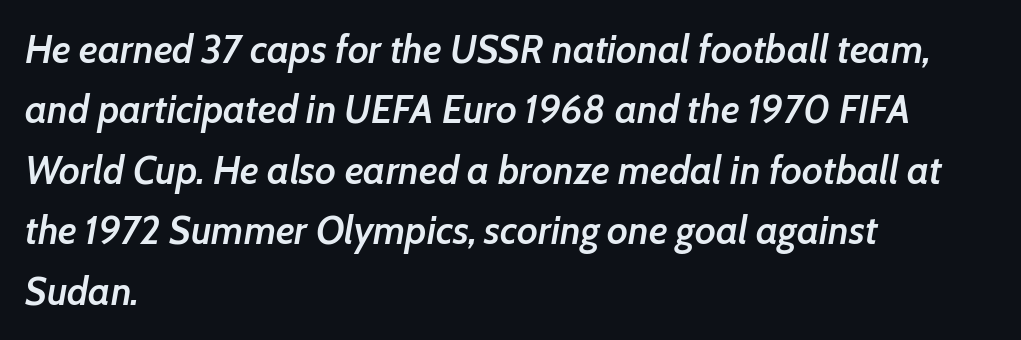
Q: Is the text bold? A: Semi-bold.
Q: Is the text italic (slanted)? A: Yes, it leans right by about 7 degrees.
Q: Is the text underlined? A: No.
Q: How is the paragraph aligned? A: Left-aligned.
Q: Is the spacing between letters normal or unusually wide? A: Normal.
Q: Is the spacing between lines tight, normal or loose? A: Normal.
Q: Width (condensed, normal, or wide)? A: Normal.
Q: Stroke contrast? A: Low.
Q: x-height? A: Medium.
Q: Monospaced? A: No.
